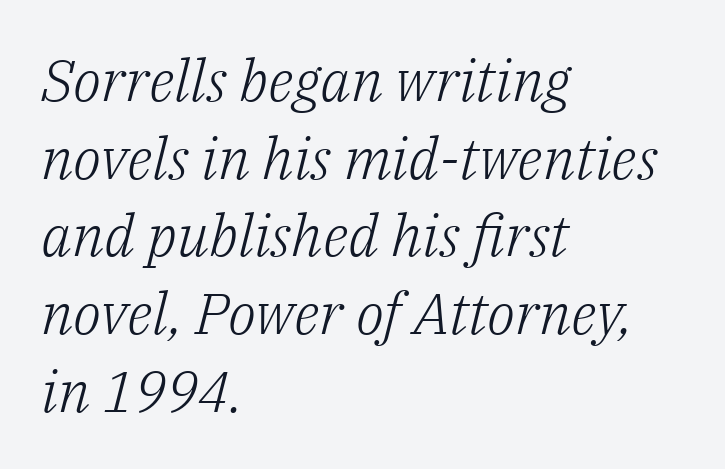
{"serif": "yes", "italic": "yes", "lean": "right", "slant_degrees": 14, "bold": "no", "weight": "light", "width": "normal", "stroke_contrast": "low", "x_height": "medium", "monospaced": "no", "underline": "no", "align": "left", "line_spacing": "normal", "line_spacing_ratio": 1.34, "letter_spacing": "normal", "letter_spacing_em": 0.0, "glyph_px": 58}
